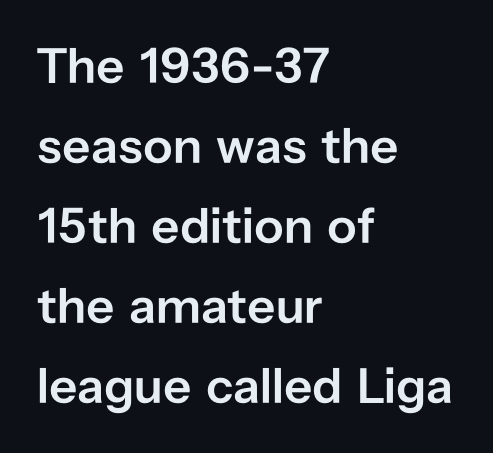
Letterform terminals end flat and unadorned throughout the passage. Style check: upright. Descenders hang freely into open space. The rendering uses a moderate line-height, typical for paragraphs. There is no visible air inserted between adjacent glyphs.
